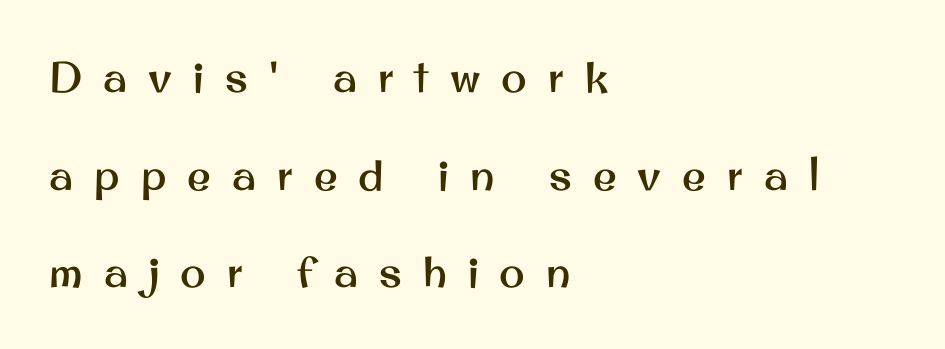
Decoration check: the copy has no underline. Look at the tracking — it's clearly loosened, letters drifting apart. You could not count columns in this text — the font is proportionally spaced. Every stem runs plumb, perpendicular to the baseline.
